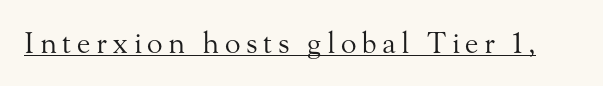
{"serif": "yes", "italic": "no", "bold": "no", "weight": "regular", "width": "normal", "stroke_contrast": "medium", "x_height": "small", "monospaced": "no", "underline": "yes", "glyph_px": 29}
